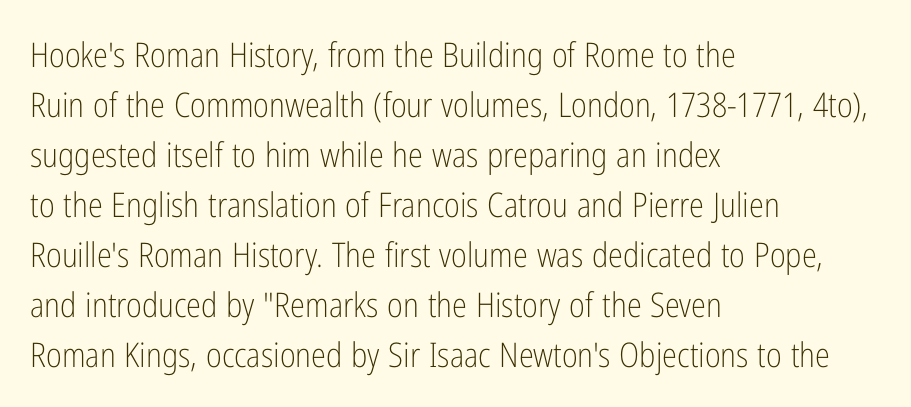
{"serif": "no", "italic": "no", "bold": "no", "weight": "light", "width": "condensed", "stroke_contrast": "low", "x_height": "medium", "monospaced": "no", "underline": "no", "align": "left", "line_spacing": "normal", "line_spacing_ratio": 1.47, "letter_spacing": "normal", "letter_spacing_em": 0.0, "glyph_px": 34}
